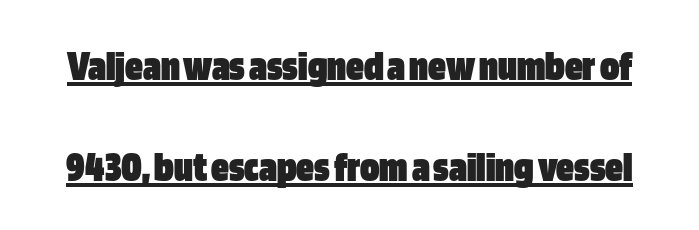
{"serif": "no", "italic": "no", "bold": "yes", "weight": "heavy", "width": "condensed", "stroke_contrast": "low", "x_height": "large", "monospaced": "no", "underline": "yes", "line_spacing": "loose", "line_spacing_ratio": 2.3, "letter_spacing": "normal", "letter_spacing_em": 0.0, "glyph_px": 44}
